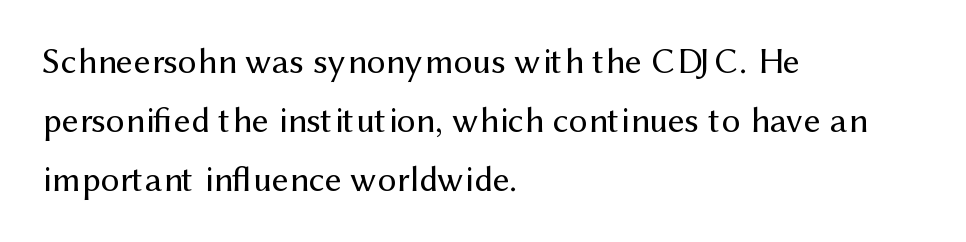
{"serif": "no", "italic": "no", "bold": "no", "weight": "regular", "width": "normal", "stroke_contrast": "medium", "x_height": "medium", "monospaced": "no", "underline": "no", "align": "left", "line_spacing": "normal", "line_spacing_ratio": 1.59, "letter_spacing": "normal", "letter_spacing_em": 0.0, "glyph_px": 37}
